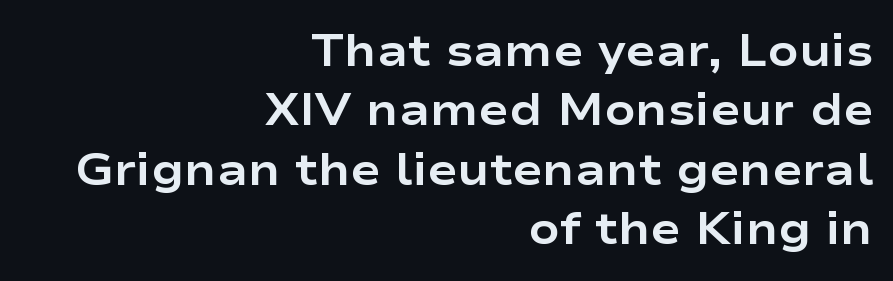
{"serif": "no", "italic": "no", "bold": "yes", "weight": "bold", "width": "wide", "stroke_contrast": "low", "x_height": "medium", "monospaced": "no", "underline": "no", "align": "right", "line_spacing": "normal", "line_spacing_ratio": 1.32, "letter_spacing": "normal", "letter_spacing_em": 0.0, "glyph_px": 45}
